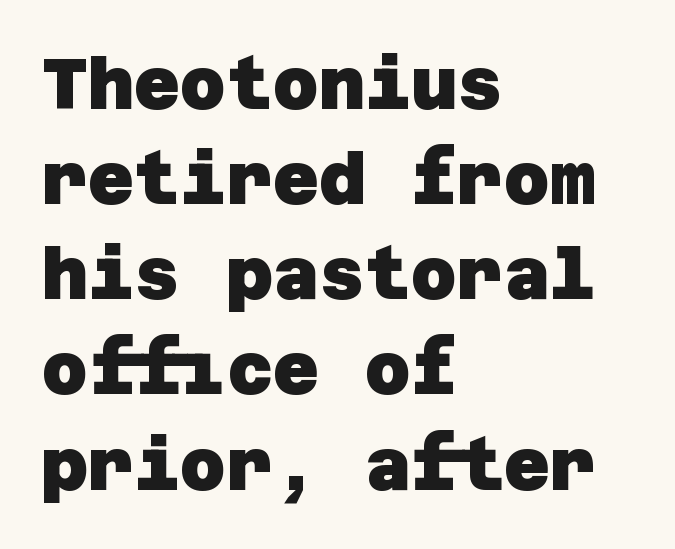
Q: Is the text bold? A: Yes.
Q: Is the typeface a serif or a sans-serif typeface? A: Sans-serif.
Q: Is the text underlined? A: No.
Q: How is the paragraph aligned? A: Left-aligned.
Q: Is the spacing between letters normal or unusually wide? A: Normal.
Q: Is the spacing between lines tight, normal or loose? A: Normal.
Q: Width (condensed, normal, or wide)? A: Normal.
Q: Stroke contrast? A: Low.
Q: x-height? A: Large.
